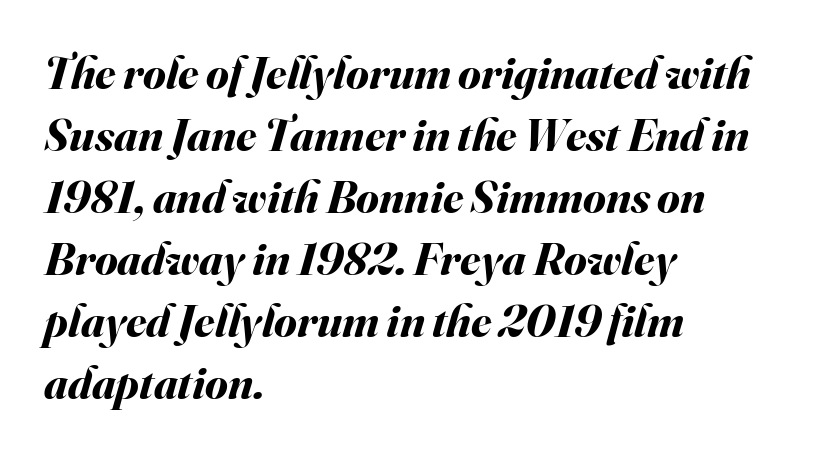
Emphasis-style slanted type is in use. Line starts are locked; line ends wander. In terms of leading, this rendering sits right in the middle. Quick note: underline off. Observe the ordinary spacing: letters are neighbours, not strangers.
